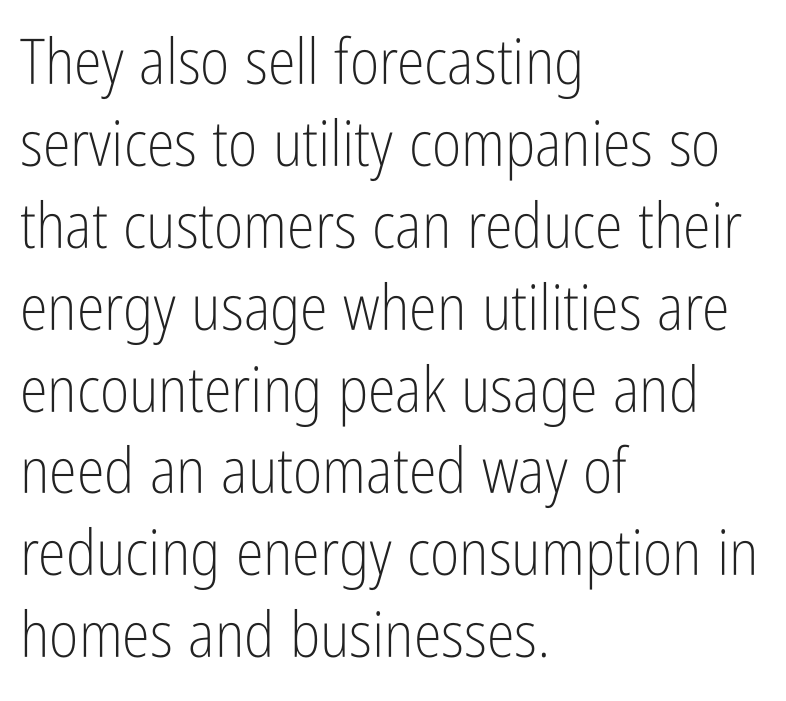
{"serif": "no", "italic": "no", "bold": "no", "weight": "light", "width": "condensed", "stroke_contrast": "low", "x_height": "medium", "monospaced": "no", "underline": "no", "align": "left", "line_spacing": "normal", "line_spacing_ratio": 1.3, "letter_spacing": "normal", "letter_spacing_em": 0.0, "glyph_px": 63}
